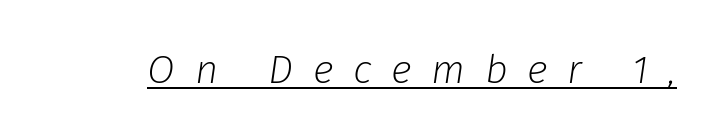
{"italic": "yes", "lean": "right", "slant_degrees": 8, "bold": "no", "weight": "light", "width": "normal", "stroke_contrast": "low", "x_height": "medium", "monospaced": "no", "underline": "yes", "letter_spacing": "wide", "letter_spacing_em": 0.49, "glyph_px": 40}
